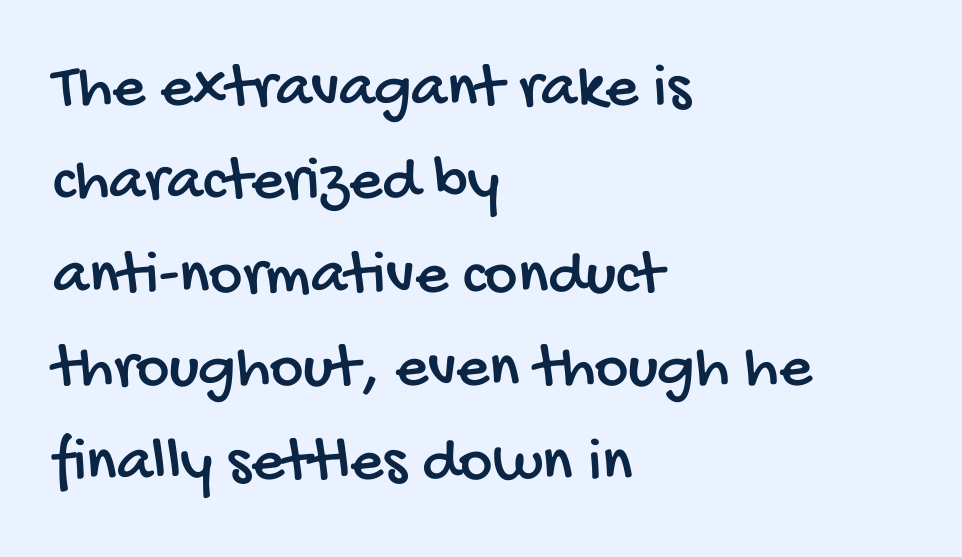
Character widths vary here, with narrow letters taking less room than wide ones. Nobody touched the tracking dial on this one. The baseline area is clear. Is this a sans? Yes — the strokes have no serifs. These lines stack with their left ends in a neat column.
